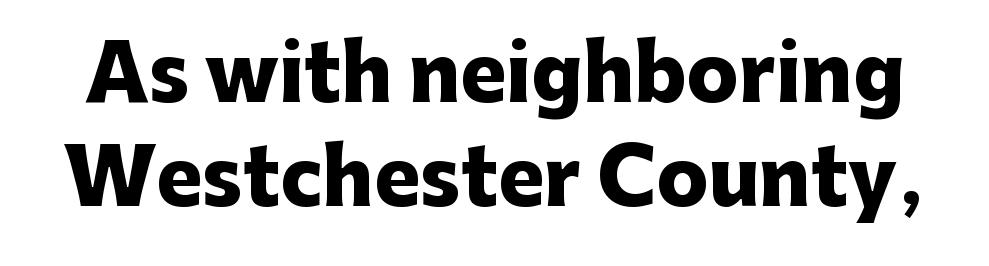
The image shows 77 px heavy sans-serif type, upright; set normal line spacing (1.35x), normal letter spacing, not underlined; low stroke contrast and a medium x-height.
